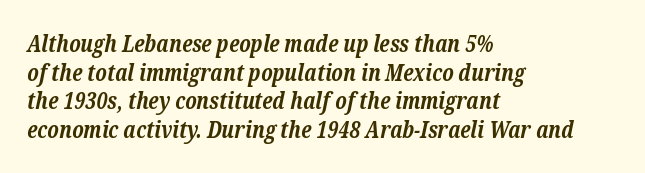
You can tell it's italic because the verticals aren't actually vertical. What weight is shown? A full bold with thick strokes. Rule under the text: the space is simply empty. These lines sit exactly where default settings would place them. The type is set solid horizontally, with unmodified tracking.
